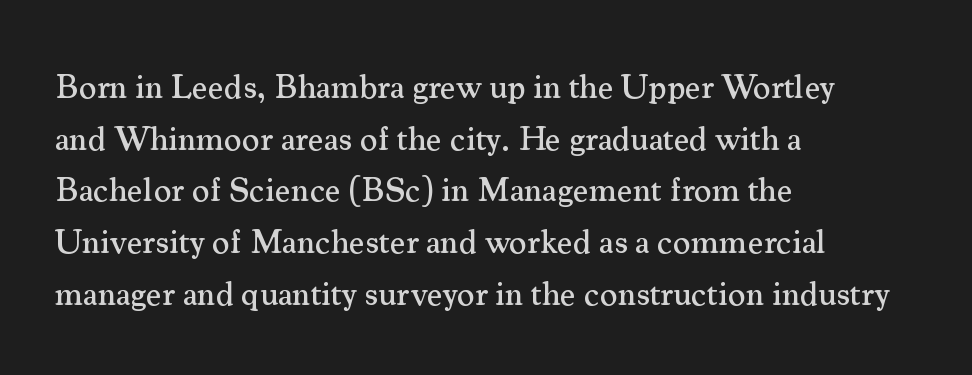
{"serif": "yes", "italic": "no", "width": "normal", "stroke_contrast": "medium", "x_height": "small", "monospaced": "no", "underline": "no", "align": "left", "line_spacing": "normal", "line_spacing_ratio": 1.52, "letter_spacing": "normal", "letter_spacing_em": 0.0, "glyph_px": 34}
